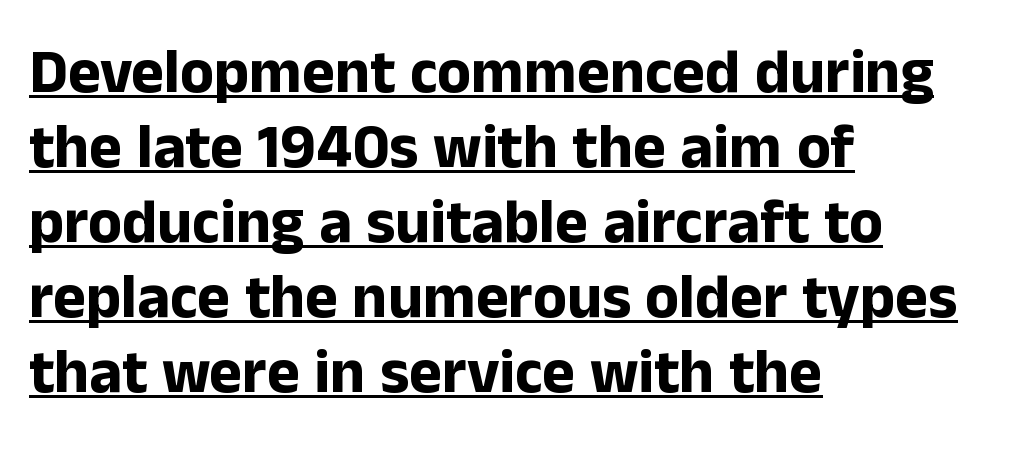
The image shows 62 px bold sans-serif type, upright; set left-aligned, line spacing 1.21x, normal letter spacing, underlined; low stroke contrast and a medium x-height.
